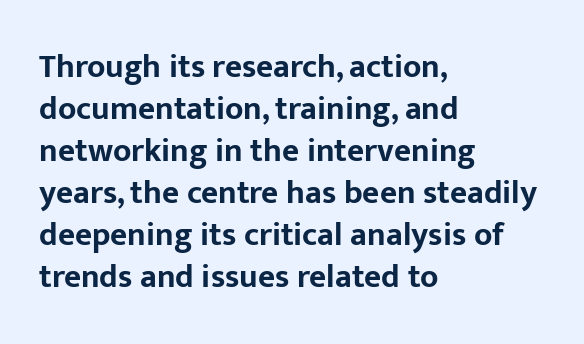
{"serif": "no", "italic": "no", "bold": "yes", "weight": "bold", "width": "normal", "stroke_contrast": "low", "x_height": "medium", "monospaced": "no", "underline": "no", "align": "left", "line_spacing": "normal", "line_spacing_ratio": 1.27, "letter_spacing": "normal", "letter_spacing_em": 0.0, "glyph_px": 33}
